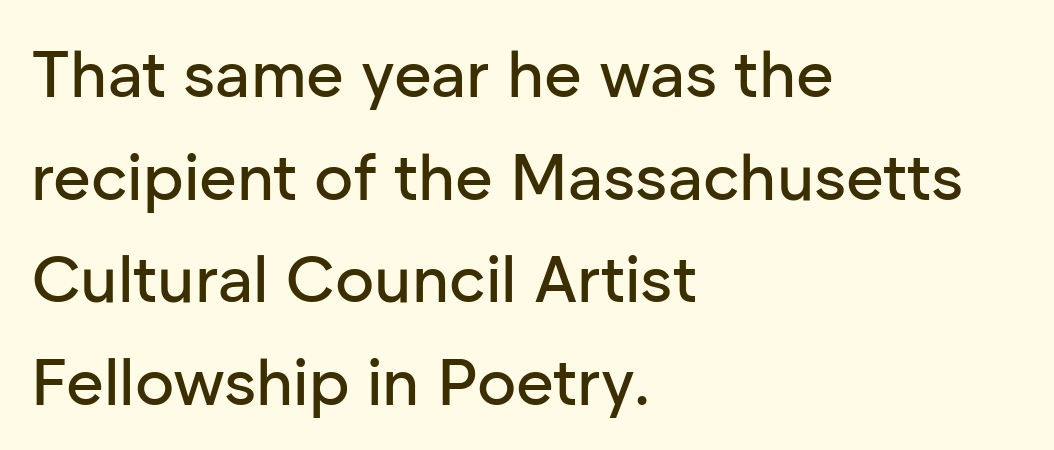
Q: Is the text italic (slanted)? A: No, it is upright.
Q: Is the typeface a serif or a sans-serif typeface? A: Sans-serif.
Q: Is the text underlined? A: No.
Q: How is the paragraph aligned? A: Left-aligned.
Q: Is the spacing between letters normal or unusually wide? A: Normal.
Q: Is the spacing between lines tight, normal or loose? A: Normal.
Q: Width (condensed, normal, or wide)? A: Normal.
Q: Stroke contrast? A: Low.
Q: x-height? A: Medium.
Q: Monospaced? A: No.
